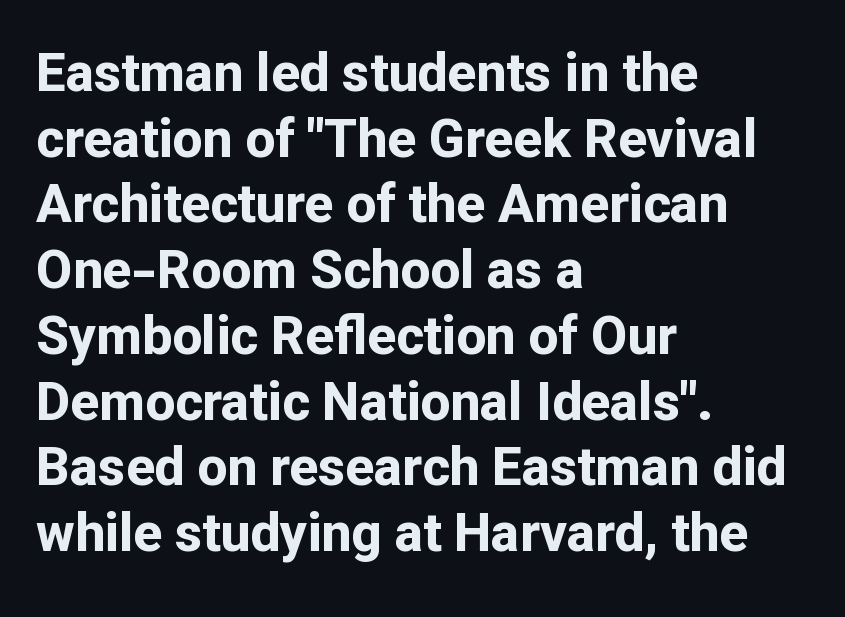
The image shows 53 px bold sans-serif type, upright; set left-aligned, line spacing 1.24x, normal letter spacing, not underlined; low stroke contrast and a medium x-height.
